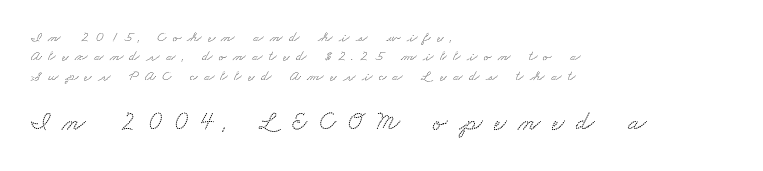
{"underline": "no", "align": "left", "line_spacing": "normal", "line_spacing_ratio": 1.3, "letter_spacing": "wide", "letter_spacing_em": 0.42, "larger_block": "second", "size_ratio": 1.8, "glyph_px": 27}
